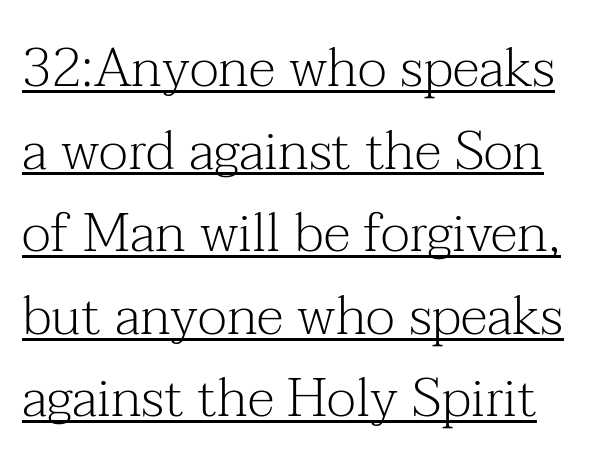
{"serif": "yes", "italic": "no", "bold": "no", "weight": "light", "width": "normal", "stroke_contrast": "medium", "x_height": "medium", "monospaced": "no", "underline": "yes", "line_spacing": "normal", "line_spacing_ratio": 1.53, "letter_spacing": "normal", "letter_spacing_em": 0.0, "glyph_px": 54}
